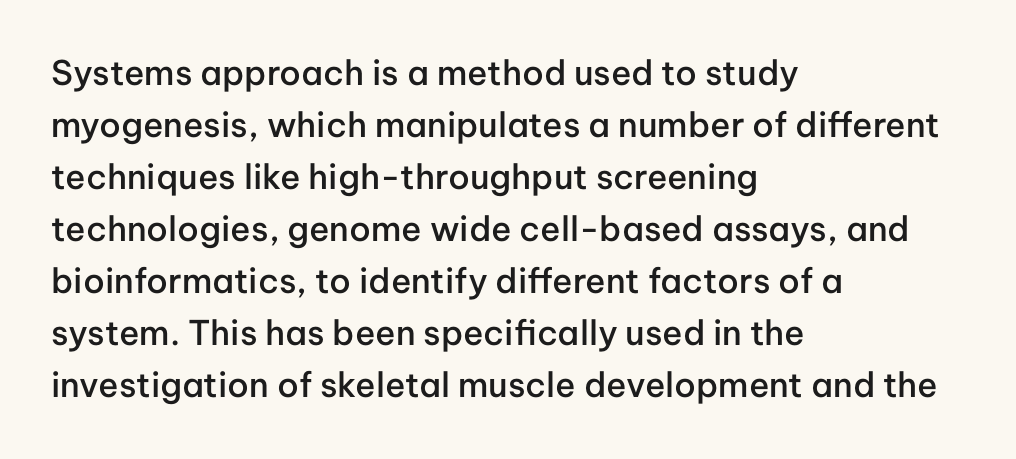
{"serif": "no", "italic": "no", "bold": "semi", "weight": "semibold", "width": "normal", "stroke_contrast": "low", "x_height": "medium", "monospaced": "no", "underline": "no", "align": "left", "line_spacing": "normal", "line_spacing_ratio": 1.53, "letter_spacing": "normal", "letter_spacing_em": 0.0, "glyph_px": 34}
